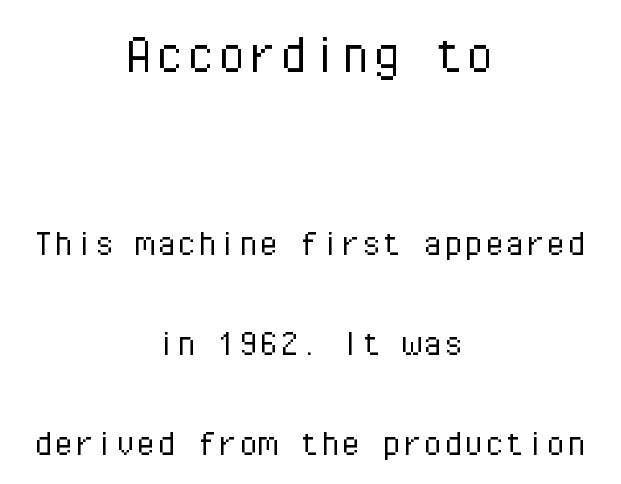
{"serif": "no", "italic": "no", "bold": "no", "weight": "light", "width": "normal", "stroke_contrast": "low", "x_height": "medium", "monospaced": "yes", "underline": "no", "align": "center", "line_spacing": "loose", "line_spacing_ratio": 2.43, "letter_spacing": "normal", "letter_spacing_em": 0.0, "larger_block": "first", "size_ratio": 1.51, "glyph_px": 62}
